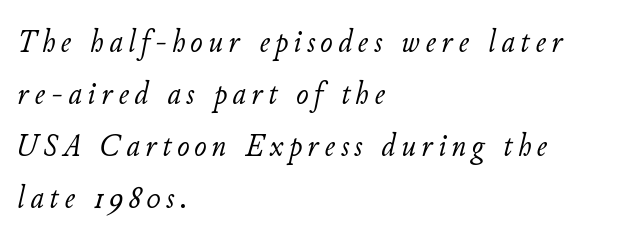
The image shows 33 px light type, italic (leaning right); set left-aligned, normal line spacing (1.58x), not underlined; low stroke contrast and a small x-height.
